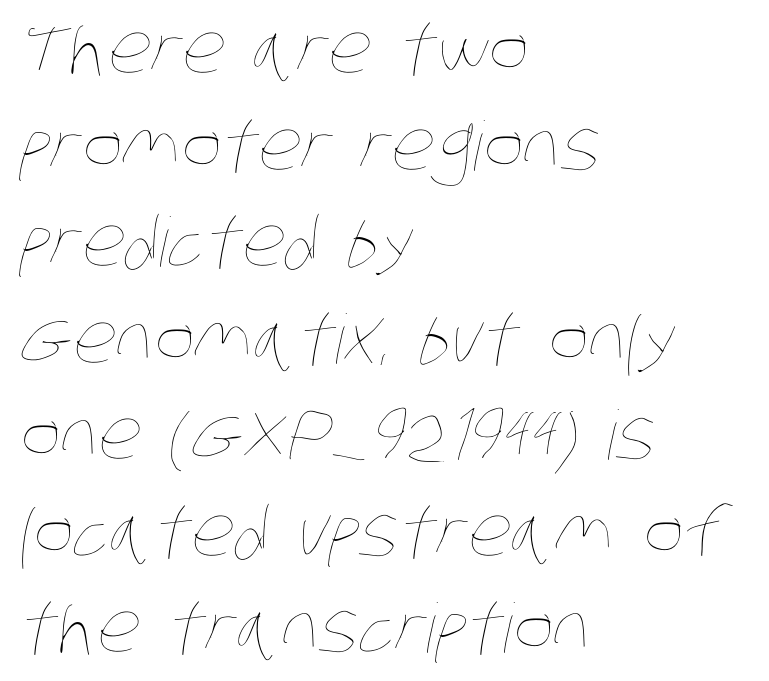
Q: Is the text bold? A: No.
Q: Is the text underlined? A: No.
Q: How is the paragraph aligned? A: Left-aligned.
Q: Is the spacing between letters normal or unusually wide? A: Normal.
Q: Is the spacing between lines tight, normal or loose? A: Normal.
Q: Width (condensed, normal, or wide)? A: Condensed.
Q: Stroke contrast? A: Low.
Q: x-height? A: Large.
Q: Monospaced? A: No.
